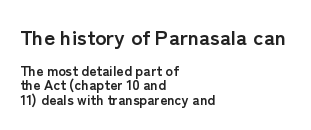
The image shows 21 px bold type, upright; set left-aligned, tight line spacing (1.04x), normal letter spacing, not underlined; the first (top) block is 1.5x larger.
